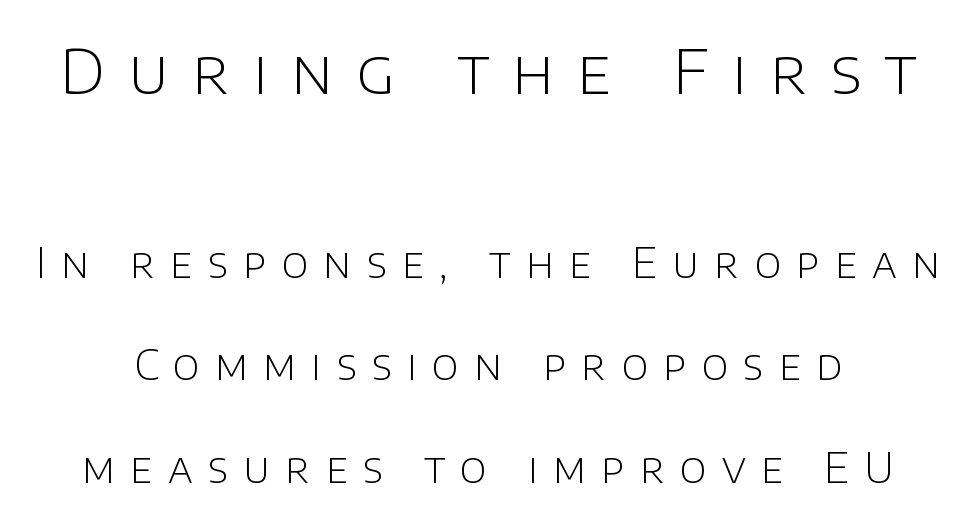
Counters stay open thanks to moderate or lighter strokes. Does the leading feel generous? Absolutely, it's lavish. The foot of each line stays bare and open. Typesetter's note — upper block bumped up in size, lower block left smaller. Serif or sans? Sans — the stroke terminals are bare. Honestly, the letter spacing is so wide it's the main thing you notice.
